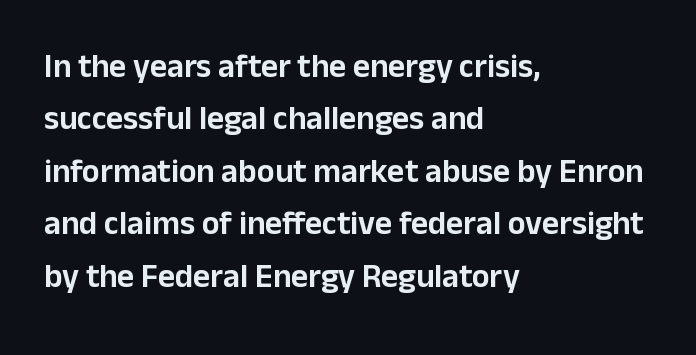
The image shows 33 px sans-serif type, upright; set left-aligned, normal line spacing (1.59x), normal letter spacing, not underlined; low stroke contrast and a medium x-height.
